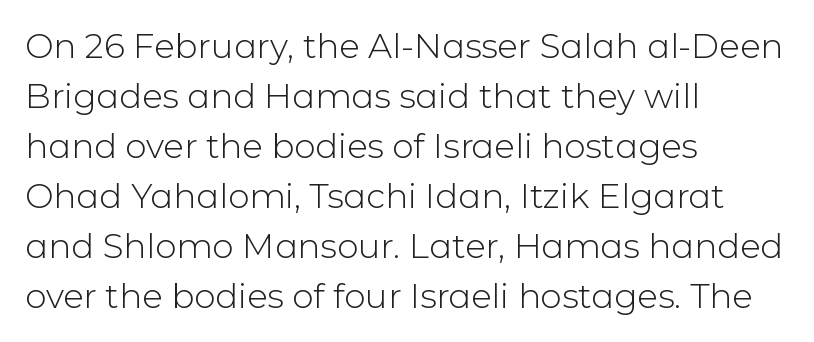
Q: Is the text bold? A: No.
Q: Is the text italic (slanted)? A: No, it is upright.
Q: Is the typeface a serif or a sans-serif typeface? A: Sans-serif.
Q: Is the text underlined? A: No.
Q: How is the paragraph aligned? A: Left-aligned.
Q: Is the spacing between letters normal or unusually wide? A: Normal.
Q: Is the spacing between lines tight, normal or loose? A: Normal.
Q: Width (condensed, normal, or wide)? A: Normal.
Q: Stroke contrast? A: Low.
Q: x-height? A: Medium.
Q: Monospaced? A: No.
